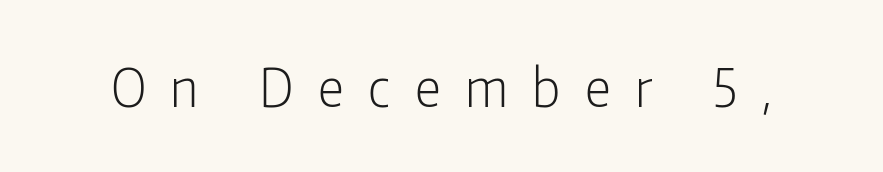
{"serif": "no", "italic": "no", "bold": "no", "weight": "light", "width": "condensed", "stroke_contrast": "low", "x_height": "medium", "monospaced": "no", "underline": "no", "letter_spacing": "wide", "letter_spacing_em": 0.47, "glyph_px": 52}
